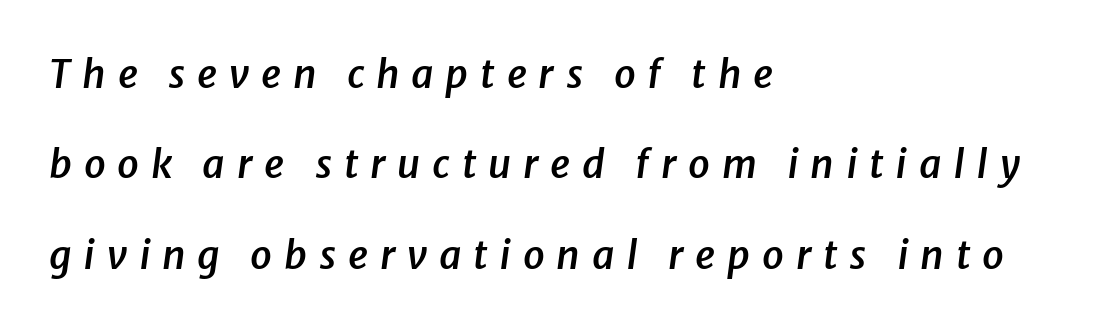
Each line starts at the same left margin while the right side varies. Anything drawn beneath the words? Only blank space. The letterforms stand isolated, each surrounded by extra space. As a designer I'd log this as weight 600, semibold. Think of a printed novel: that variable character pitch is what you see here.
